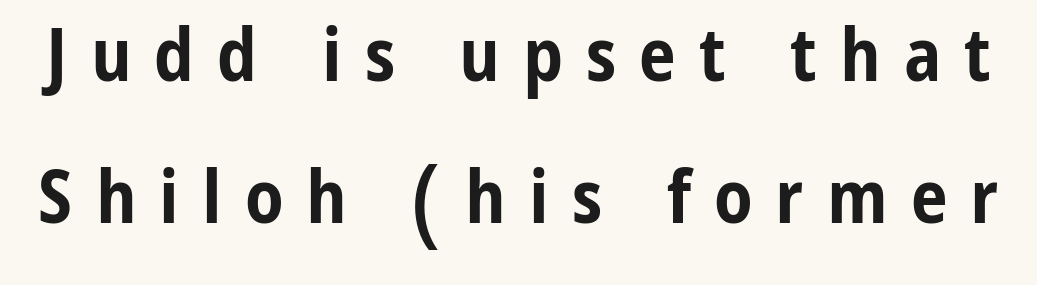
Q: Is the text bold? A: Yes.
Q: Is the text italic (slanted)? A: No, it is upright.
Q: Is the typeface a serif or a sans-serif typeface? A: Sans-serif.
Q: Is the text underlined? A: No.
Q: Is the spacing between letters normal or unusually wide? A: Unusually wide.
Q: Is the spacing between lines tight, normal or loose? A: Loose.
Q: Width (condensed, normal, or wide)? A: Condensed.
Q: Stroke contrast? A: Low.
Q: x-height? A: Medium.
Q: Monospaced? A: No.
